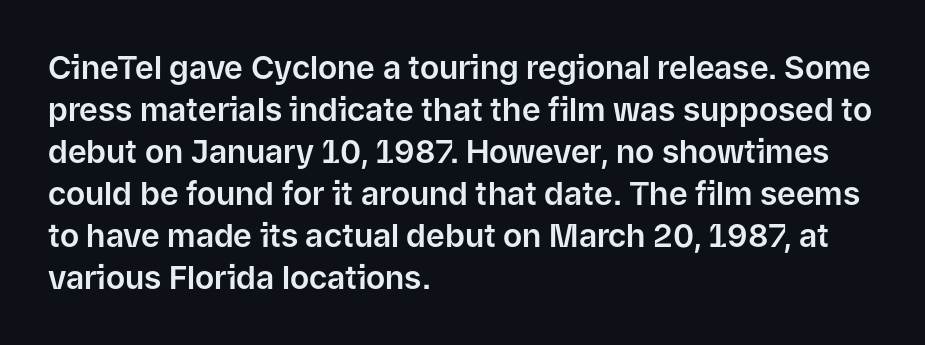
The image shows 32 px sans-serif type, upright; set left-aligned, normal line spacing (1.31x), normal letter spacing, not underlined; low stroke contrast and a medium x-height.
